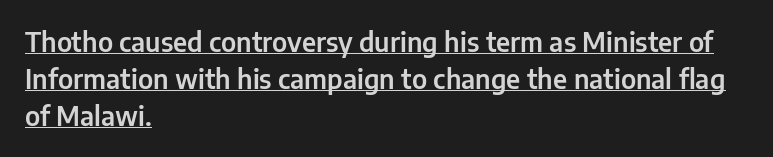
Q: Is the text italic (slanted)? A: No, it is upright.
Q: Is the text underlined? A: Yes.
Q: How is the paragraph aligned? A: Left-aligned.
Q: Is the spacing between letters normal or unusually wide? A: Normal.
Q: Is the spacing between lines tight, normal or loose? A: Normal.
